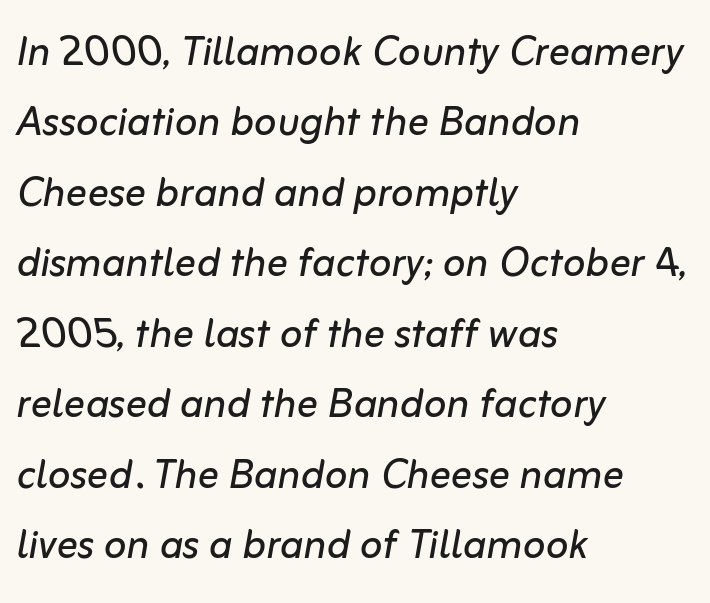
The image shows 53 px regular-weight type, italic (leaning right); set left-aligned, normal line spacing (1.33x), normal letter spacing, not underlined; low stroke contrast and a medium x-height.
